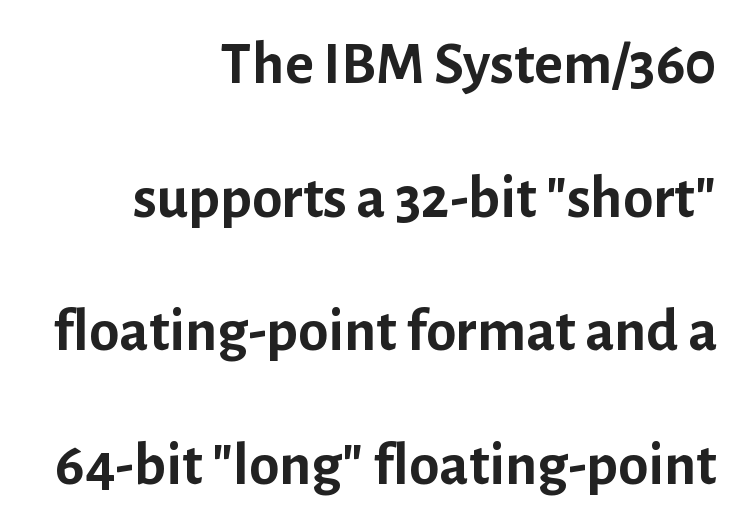
The image shows 61 px semibold sans-serif type, upright; set right-aligned, loose line spacing (2.19x), normal letter spacing, not underlined; low stroke contrast and a medium x-height.
